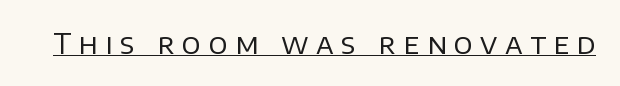
Type style note: lacks serifs. Style check: upright. These lines are rendered in a variable-pitch font. The strokes carry an ordinary text weight at most. In designer terms, the underline attribute is active on this setting.
